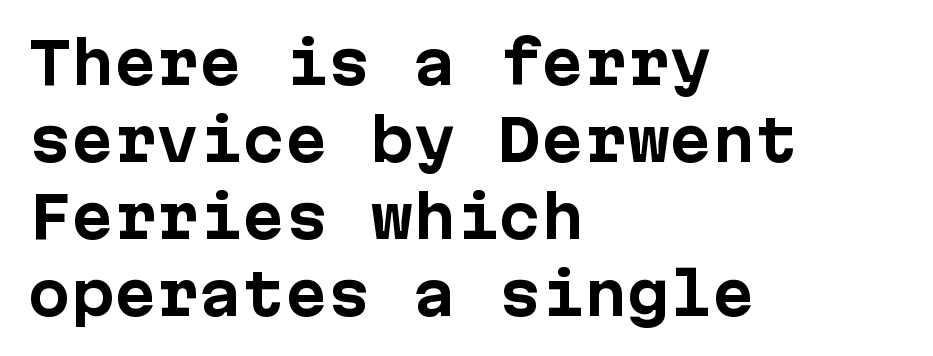
Left-aligned paragraph, ragged on the right. You can tell from the bare stems that sans-serif type was used. Is the type bold? Yes — the strokes are clearly thick and heavy. Ordinary non-slanted type is in use.
